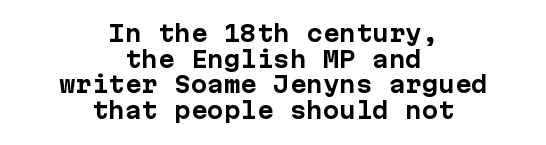
Q: Is the text bold? A: Yes.
Q: Is the text italic (slanted)? A: No, it is upright.
Q: Is the text underlined? A: No.
Q: How is the paragraph aligned? A: Centered.
Q: Is the spacing between letters normal or unusually wide? A: Normal.
